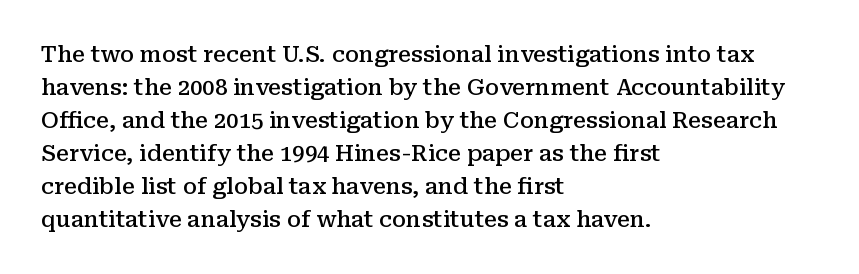
Q: Is the text bold? A: Semi-bold.
Q: Is the text italic (slanted)? A: No, it is upright.
Q: Is the text underlined? A: No.
Q: How is the paragraph aligned? A: Left-aligned.
Q: Is the spacing between letters normal or unusually wide? A: Normal.
Q: Is the spacing between lines tight, normal or loose? A: Normal.
